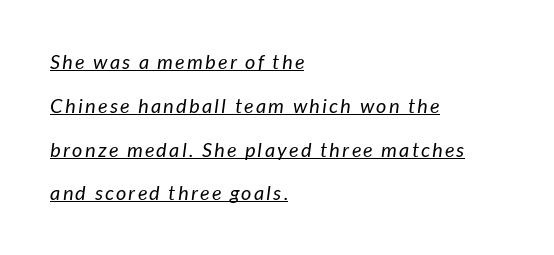
The image shows 20 px text type; set left-aligned, loose line spacing (2.19x), underlined.
